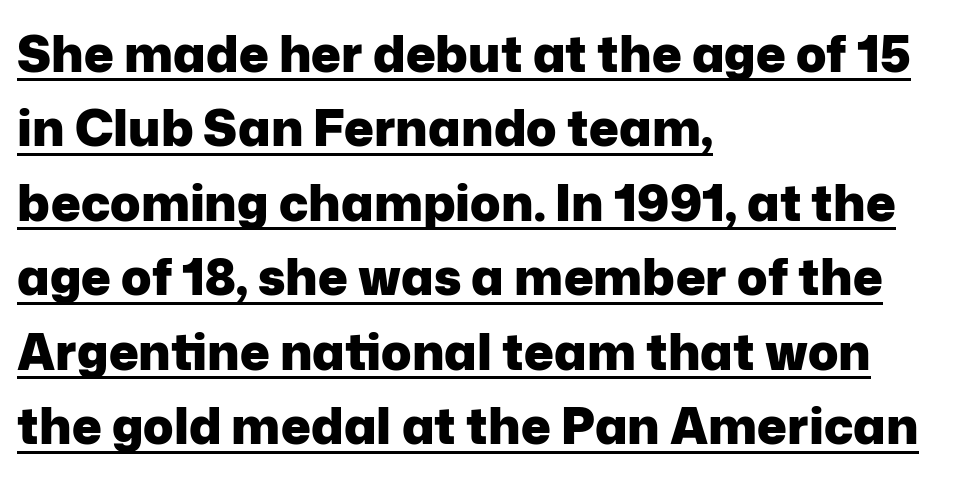
The lettering holds an erect, upright posture throughout. The setting favours the left margin, as ordinary paragraphs usually do. Summary of weight: heavy, a full bold. Letter spacing: default. The words here are underlined. A typesetter would label this face a sans.
